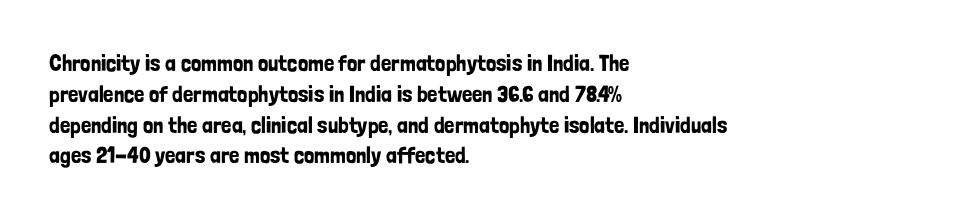
The glyphs are unaccompanied by any horizontal stroke below them. Quick note: not italic, upright. Each word holds together tightly as a unit, with standard inter-letter gaps. The paragraph shown leans on its left margin. Does the leading feel generous? No, just average.
